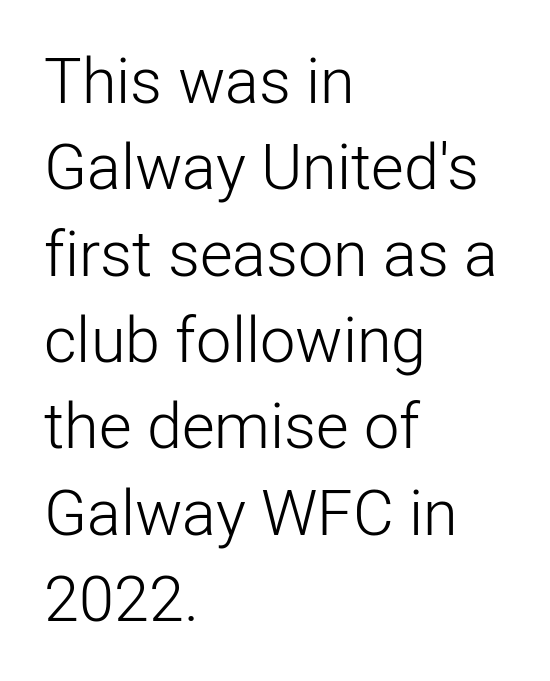
Reading down the column, the eye jumps a familiar distance to each next line. Standard letterfit; no display-style spreading of the glyphs. If you drew a line through each stem, it would be perfectly vertical. In CSS terms this would be text-align: left.
